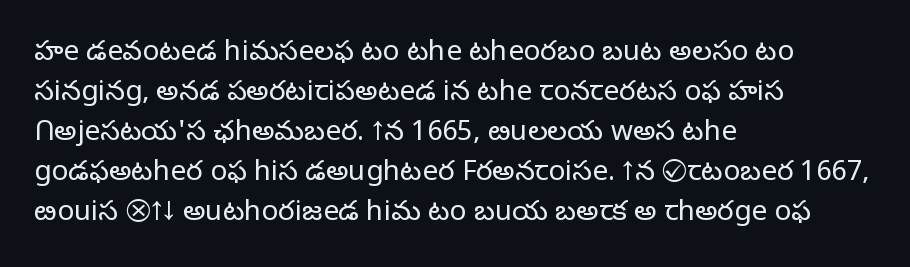
The image shows 28 px light sans-serif type, upright; set left-aligned, normal line spacing (1.43x), normal letter spacing, not underlined; low stroke contrast and a medium x-height.
